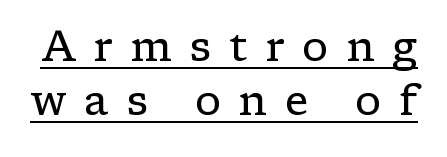
{"serif": "yes", "italic": "no", "bold": "no", "weight": "regular", "width": "wide", "stroke_contrast": "low", "x_height": "medium", "monospaced": "no", "underline": "yes", "line_spacing": "normal", "line_spacing_ratio": 1.28, "letter_spacing": "wide", "letter_spacing_em": 0.42, "glyph_px": 42}
